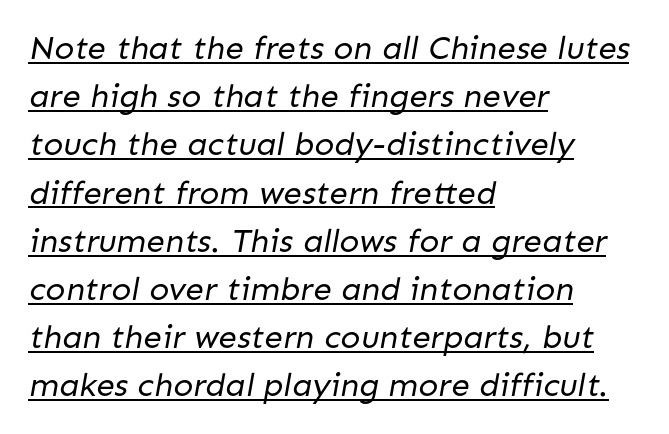
The image shows 33 px regular-weight sans-serif type; set left-aligned, normal line spacing (1.46x), normal letter spacing, underlined; low stroke contrast and a medium x-height.
